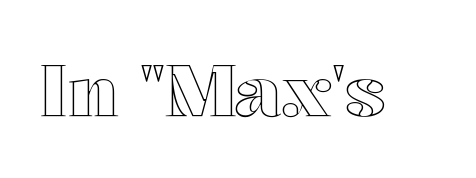
The passage shown has conventional tracking throughout. This rendering features lettering with no underline. Proportional: the letters do not fall into vertical columns. Do the letters lean? They stand straight.
